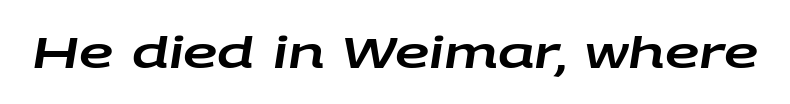
{"italic": "yes", "lean": "right", "slant_degrees": 9, "width": "wide", "stroke_contrast": "low", "x_height": "large", "monospaced": "no", "underline": "no", "letter_spacing": "normal", "letter_spacing_em": 0.0, "glyph_px": 43}
